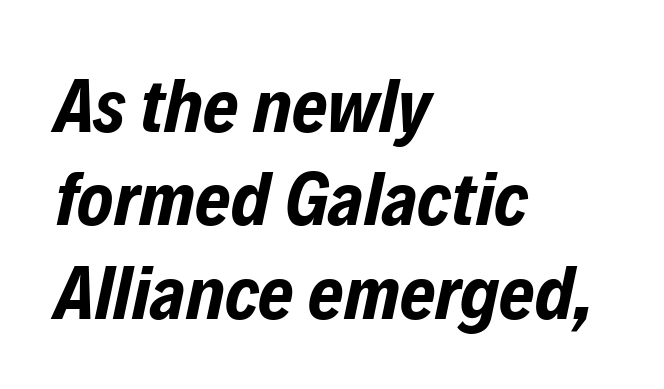
Look at the stroke-to-counter ratio: heavy, a bold. The passage shown is not underscored anywhere. Compared with a centered layout, this one pins lines to the left instead. Every character sits at an angle, as italics do.
